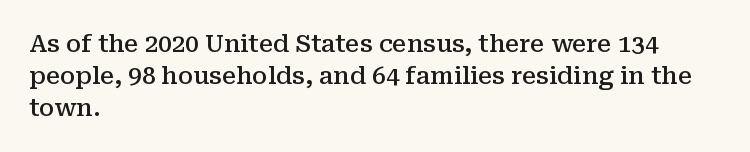
The string is rendered with underlining switched off. Stroke thickness is moderately raised; the sample reads as semibold. Tracking here is standard; glyphs follow each other at the usual distance. The block of text has a typical density, with ordinary space between rows.
